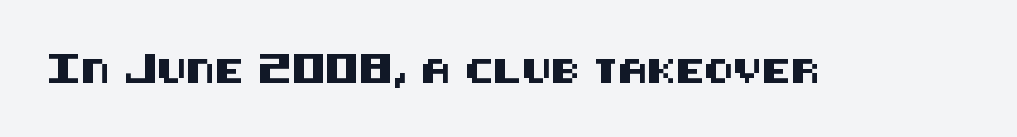
{"italic": "no", "underline": "no", "letter_spacing": "normal", "letter_spacing_em": 0.0, "glyph_px": 24}
